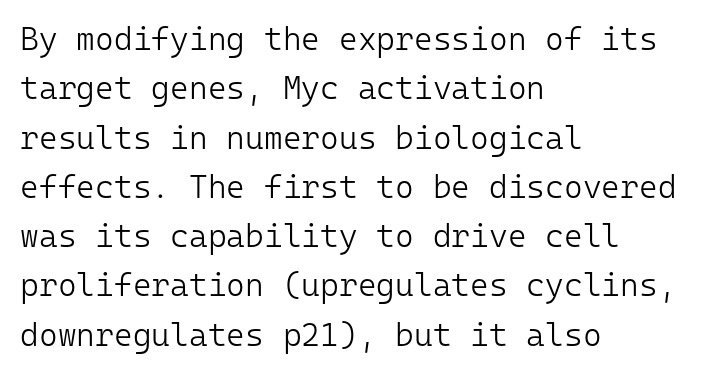
Q: Is the text bold? A: No.
Q: Is the text italic (slanted)? A: No, it is upright.
Q: Is the typeface a serif or a sans-serif typeface? A: Sans-serif.
Q: Is the text underlined? A: No.
Q: How is the paragraph aligned? A: Left-aligned.
Q: Is the spacing between letters normal or unusually wide? A: Normal.
Q: Is the spacing between lines tight, normal or loose? A: Normal.
Q: Width (condensed, normal, or wide)? A: Normal.
Q: Stroke contrast? A: Low.
Q: x-height? A: Medium.
Q: Monospaced? A: Yes.
